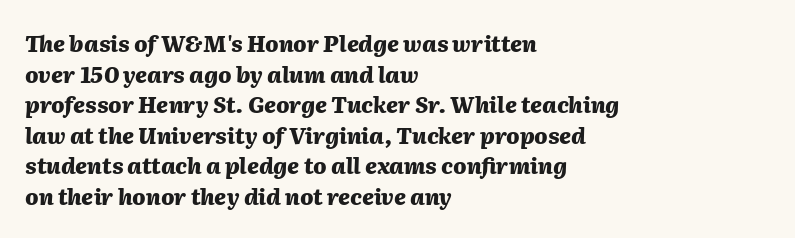
Caption: standard tracking, unaltered. One-word summary of the alignment: left. Rule under the text: the space is simply empty. Line spacing here is normal.
